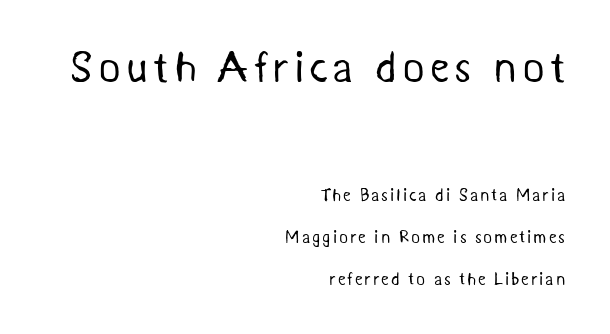
{"serif": "no", "bold": "no", "weight": "regular", "width": "normal", "stroke_contrast": "medium", "x_height": "medium", "monospaced": "no", "underline": "no", "align": "right", "line_spacing": "loose", "line_spacing_ratio": 2.47, "larger_block": "first", "size_ratio": 2.53, "glyph_px": 43}
